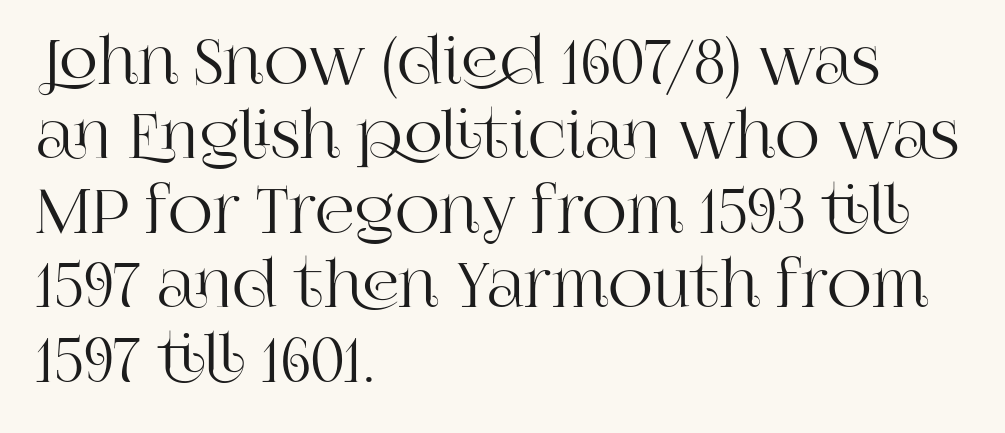
Proportional: the letters do not fall into vertical columns. Each line starts at the same left margin while the right side varies. Posture: straight, roman, zero tilt. Underlining? Definitely not there. In terms of letterform style, serifs are clearly present. Each word holds together tightly as a unit, with standard inter-letter gaps.
